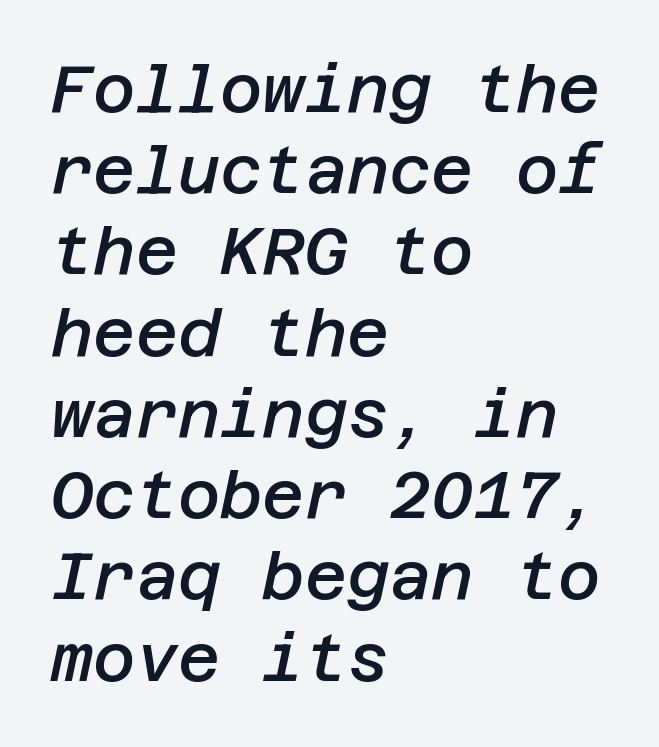
Compared with a centered layout, this one pins lines to the left instead. The block of text has a typical density, with ordinary space between rows. Firm but not heavy-handed strokes: this text is semibold. You can tell it's italic because the verticals aren't actually vertical. The area under the type is left untouched.
